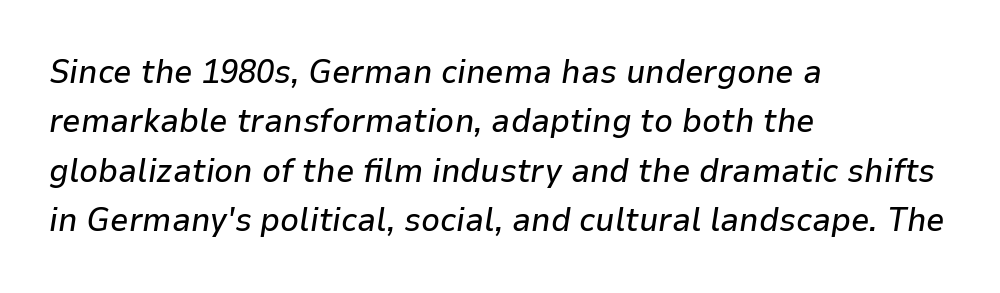
{"italic": "yes", "lean": "right", "slant_degrees": 9, "width": "normal", "stroke_contrast": "low", "x_height": "medium", "monospaced": "no", "underline": "no", "align": "left", "line_spacing": "normal", "line_spacing_ratio": 1.5, "letter_spacing": "normal", "letter_spacing_em": 0.0, "glyph_px": 33}
